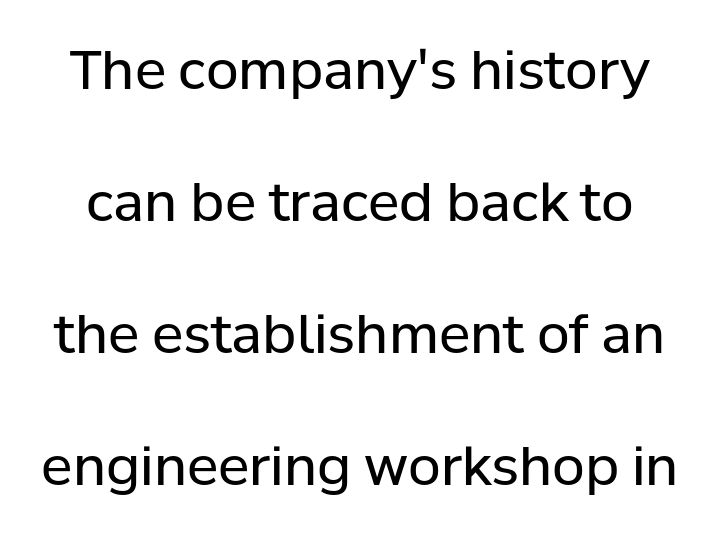
The image shows 53 px regular-weight sans-serif type, upright; set loose line spacing (2.49x), normal letter spacing, not underlined; low stroke contrast and a medium x-height.
